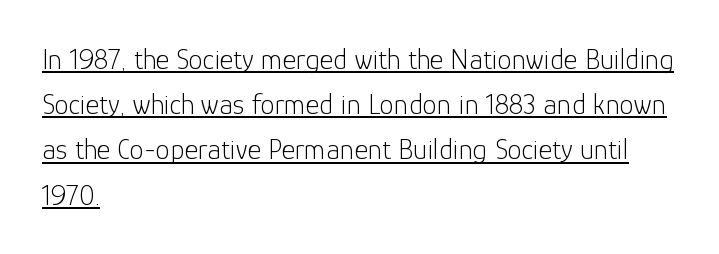
Q: Is the text bold? A: No.
Q: Is the text italic (slanted)? A: No, it is upright.
Q: Is the typeface a serif or a sans-serif typeface? A: Sans-serif.
Q: Is the text underlined? A: Yes.
Q: How is the paragraph aligned? A: Left-aligned.
Q: Is the spacing between letters normal or unusually wide? A: Normal.
Q: Is the spacing between lines tight, normal or loose? A: Normal.
Q: Width (condensed, normal, or wide)? A: Normal.
Q: Stroke contrast? A: Low.
Q: x-height? A: Medium.
Q: Monospaced? A: No.
